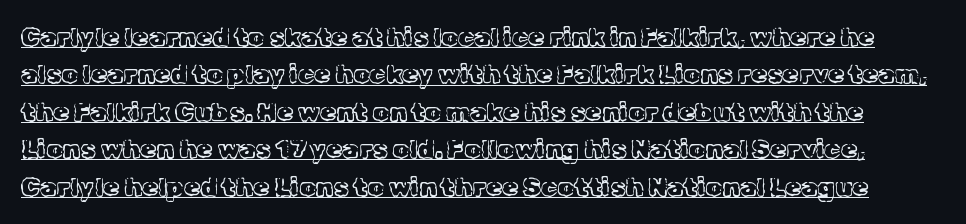
{"italic": "no", "bold": "no", "underline": "yes", "line_spacing": "normal", "line_spacing_ratio": 1.44, "letter_spacing": "normal", "letter_spacing_em": 0.0, "glyph_px": 26}
